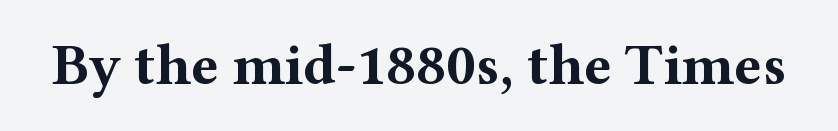
Check where the strokes stop: tiny serifs finish them off. The passage shown is typed in a proportional face where columns would drift. Designer's note — italics off, roman on. No word sits above an underline. Its strokes are broad and dark, the hallmark of bold type. Here the glyphs are tracked normally, forming tight word shapes.
